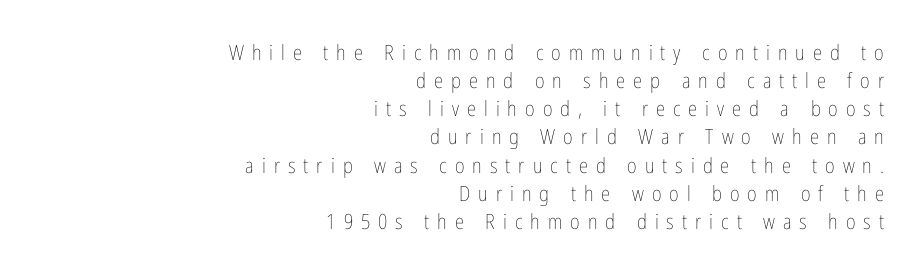
Every stem runs plumb, perpendicular to the baseline. Every row of glyphs terminates at an identical x-position on the right. Stems here are at most as thick as an everyday book face. The face used here is rendered with a markedly widened letterfit. Glance below the letters and you will spot only blank space.
